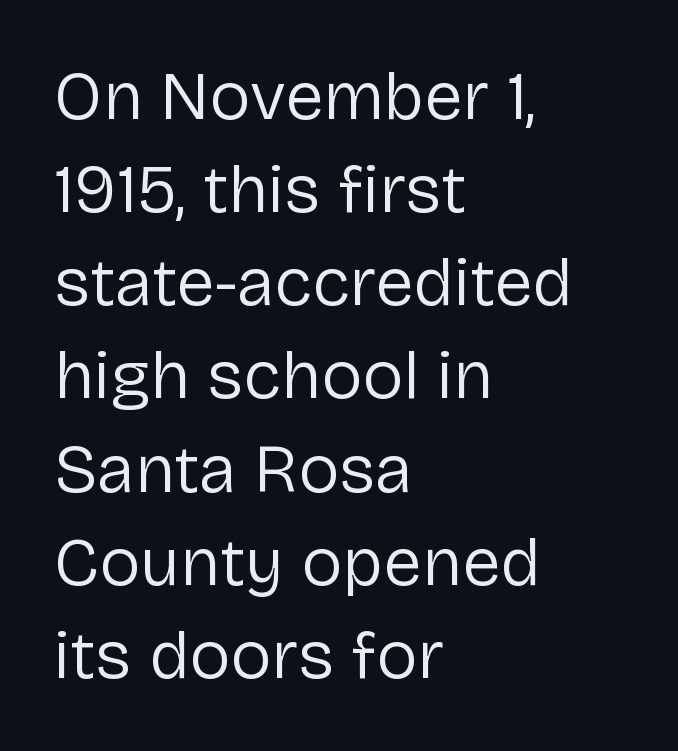
Q: Is the text bold? A: No.
Q: Is the text italic (slanted)? A: No, it is upright.
Q: Is the typeface a serif or a sans-serif typeface? A: Sans-serif.
Q: Is the text underlined? A: No.
Q: How is the paragraph aligned? A: Left-aligned.
Q: Is the spacing between letters normal or unusually wide? A: Normal.
Q: Is the spacing between lines tight, normal or loose? A: Normal.
Q: Width (condensed, normal, or wide)? A: Normal.
Q: Stroke contrast? A: Low.
Q: x-height? A: Medium.
Q: Monospaced? A: No.
